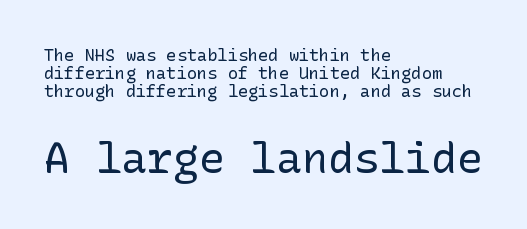
The image shows 43 px regular-weight sans-serif type, upright; set left-aligned, tight line spacing (1.06x), normal letter spacing, not underlined; the second (bottom) block is 2.53x larger; low stroke contrast and a medium x-height.
